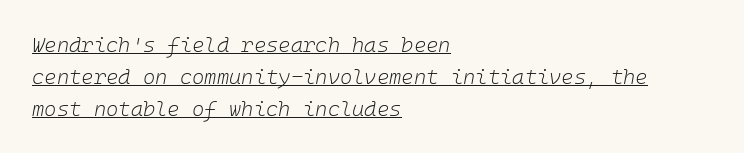
{"italic": "yes", "lean": "right", "slant_degrees": 10, "bold": "no", "underline": "yes", "align": "left", "line_spacing": "normal", "line_spacing_ratio": 1.52, "letter_spacing": "normal", "letter_spacing_em": 0.0, "glyph_px": 21}
